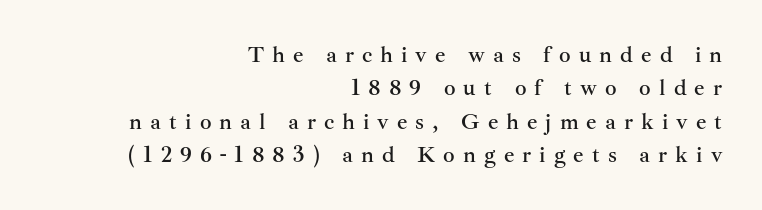
{"italic": "no", "underline": "no", "align": "right", "line_spacing": "normal", "line_spacing_ratio": 1.45, "letter_spacing": "wide", "letter_spacing_em": 0.35, "glyph_px": 23}
